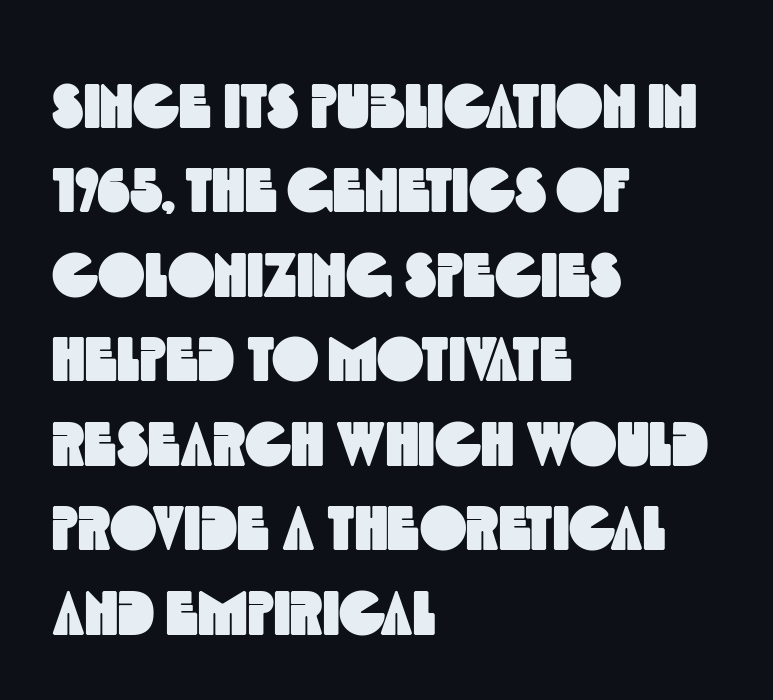
{"serif": "no", "width": "condensed", "x_height": "large", "monospaced": "no", "underline": "no", "align": "left", "line_spacing": "normal", "line_spacing_ratio": 1.34, "letter_spacing": "normal", "letter_spacing_em": 0.0, "glyph_px": 63}
